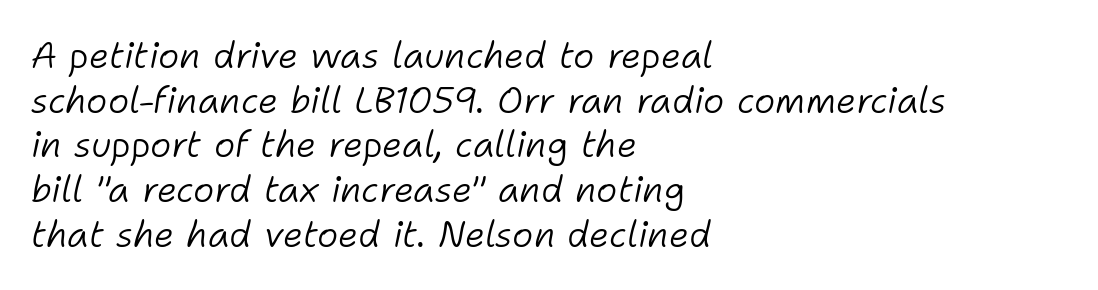
Slant detected: the letters are inclined. The letterforms sit at book weight or below. Horizontally, the lines are justified to the leading edge only. Varying glyph widths throughout — classic text-font behaviour.
